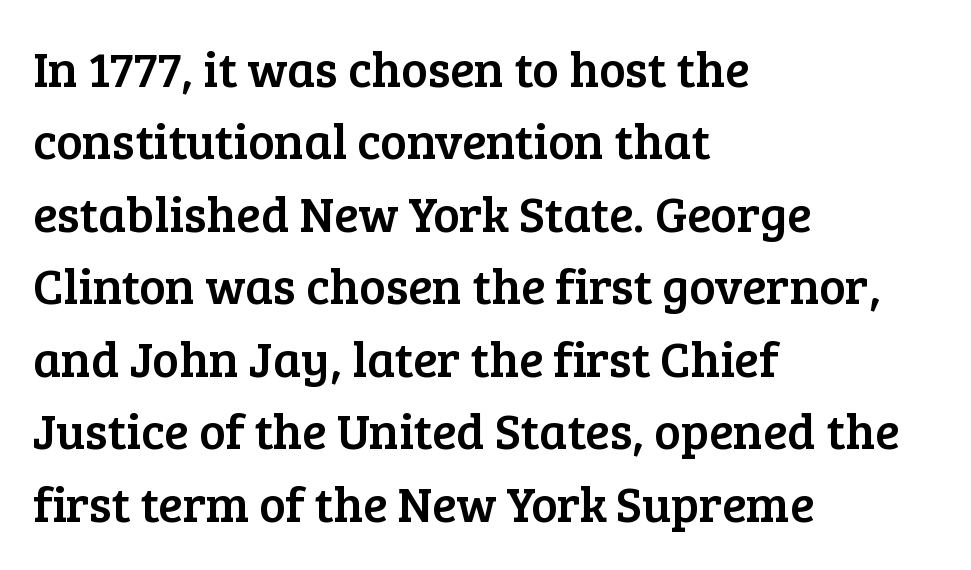
The image shows 50 px serif type, upright; set left-aligned, normal line spacing (1.45x), normal letter spacing, not underlined; low stroke contrast and a medium x-height.
